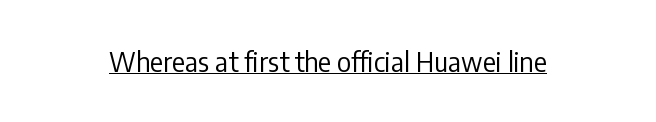
Q: Is the text bold? A: No.
Q: Is the text italic (slanted)? A: No, it is upright.
Q: Is the text underlined? A: Yes.
Q: Is the spacing between letters normal or unusually wide? A: Normal.
